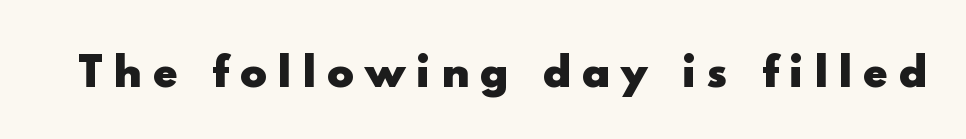
The image shows 40 px heavy sans-serif type, upright; set unusually wide letter spacing (+0.3 em), not underlined; a small x-height.
